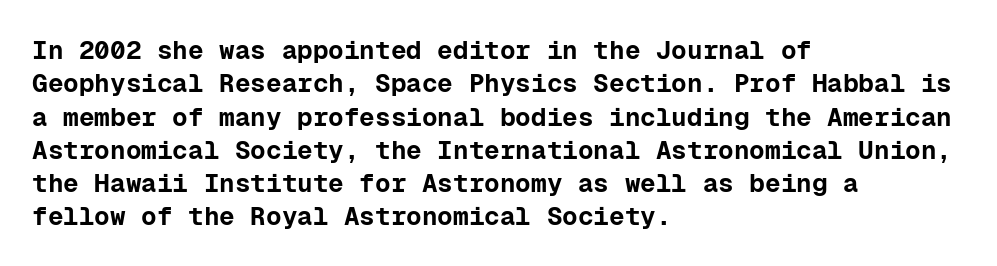
{"italic": "no", "bold": "yes", "underline": "no", "align": "left", "line_spacing": "normal", "line_spacing_ratio": 1.28, "letter_spacing": "normal", "letter_spacing_em": 0.0, "glyph_px": 26}
